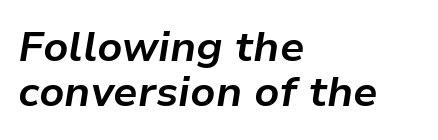
Italic? Definitely — the glyphs are oblique. A dark, heavy texture on the line: the type is bold. Is this a fixed-width face? No — the glyphs have proportional, varying widths. The gaps between neighbouring characters are ordinary and unremarkable. Quick note: interline space is minimal.
